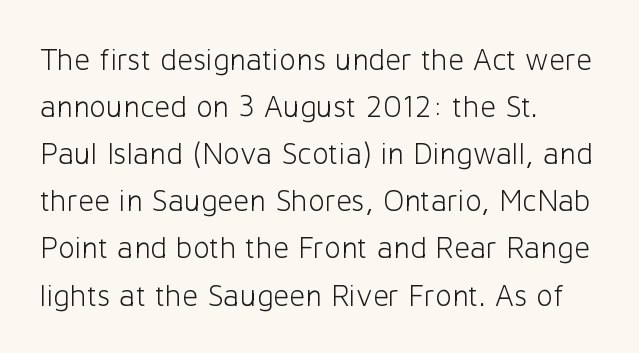
Q: Is the text bold? A: No.
Q: Is the text italic (slanted)? A: No, it is upright.
Q: Is the typeface a serif or a sans-serif typeface? A: Sans-serif.
Q: Is the text underlined? A: No.
Q: How is the paragraph aligned? A: Left-aligned.
Q: Is the spacing between letters normal or unusually wide? A: Normal.
Q: Is the spacing between lines tight, normal or loose? A: Normal.
Q: Width (condensed, normal, or wide)? A: Normal.
Q: Stroke contrast? A: Low.
Q: x-height? A: Medium.
Q: Monospaced? A: No.
